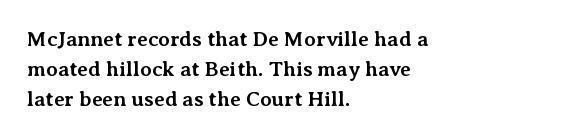
The font's upright variant was chosen for this text. These lines keep a tight, regular rhythm from letter to letter. Notice how thick the strokes are: this is what a full bold looks like. These lines sit exactly where default settings would place them.
